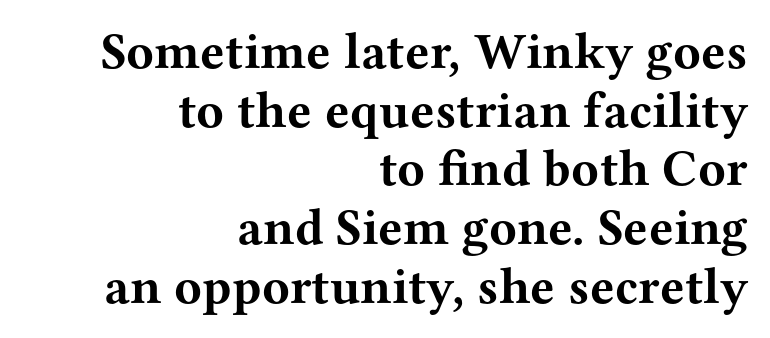
{"serif": "yes", "italic": "no", "bold": "yes", "weight": "bold", "width": "wide", "stroke_contrast": "medium", "x_height": "medium", "monospaced": "no", "underline": "no", "align": "right", "line_spacing": "tight", "line_spacing_ratio": 1.15, "letter_spacing": "normal", "letter_spacing_em": 0.0, "glyph_px": 51}
